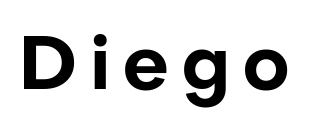
Q: Is the text bold? A: Yes.
Q: Is the text italic (slanted)? A: No, it is upright.
Q: Is the typeface a serif or a sans-serif typeface? A: Sans-serif.
Q: Is the text underlined? A: No.
Q: Width (condensed, normal, or wide)? A: Normal.
Q: Stroke contrast? A: Low.
Q: x-height? A: Medium.
Q: Monospaced? A: No.
